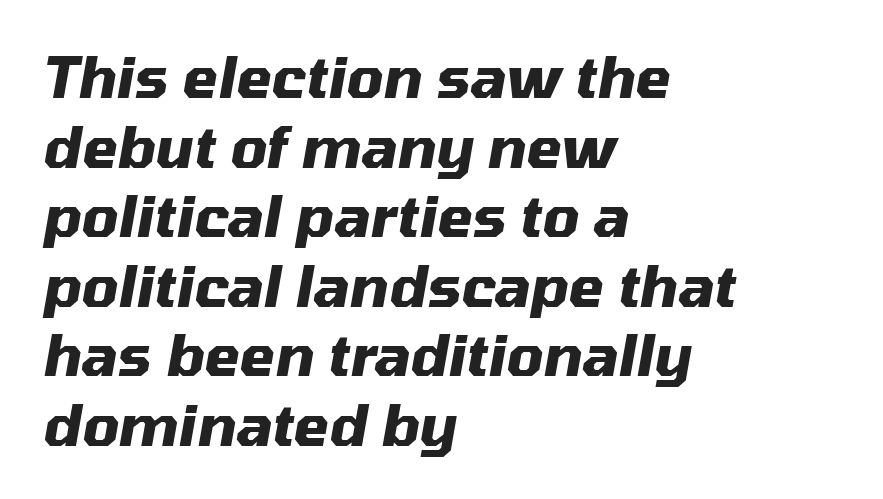
Here the glyphs are tracked normally, forming tight word shapes. Tall strokes in this sample are angled rather than plumb. The strip under each line holds only bare page. The rendering uses natural spacing where letterforms have individual widths.
